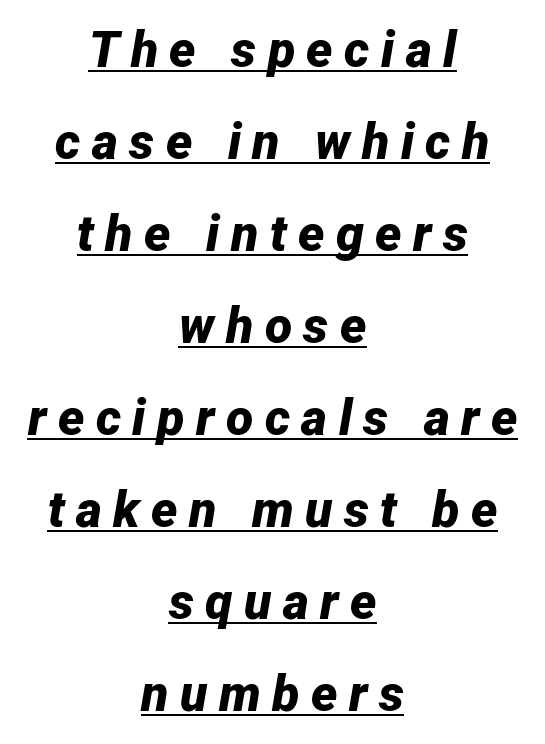
The letters are bold, with thick, heavy strokes. This rendering widens character spacing well past its baseline value. Notice how a bar underscores the lettering throughout. The rendering positions every line midway between the sides.
